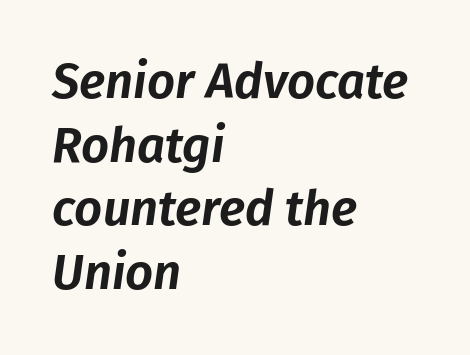
The block of text has a typical density, with ordinary space between rows. Italic? Definitely — the glyphs are oblique. If you drew a ruler down the left edge, every line would touch it. Tracking value appears to be zero — textbook default spacing.
